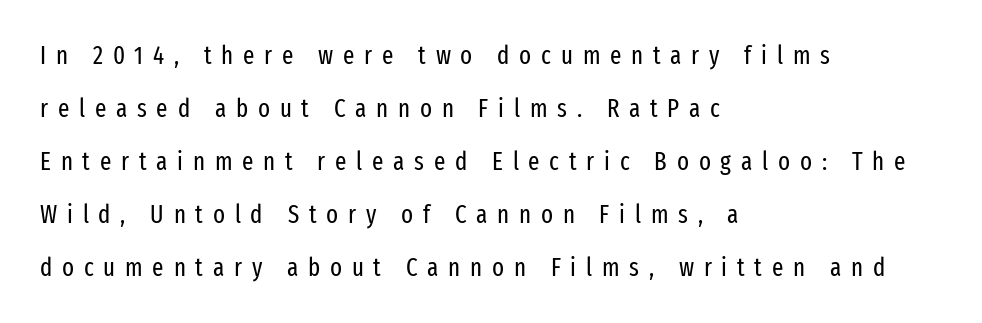
{"italic": "no", "bold": "no", "underline": "no", "align": "left", "line_spacing": "loose", "line_spacing_ratio": 2.12, "letter_spacing": "wide", "letter_spacing_em": 0.39, "glyph_px": 25}
